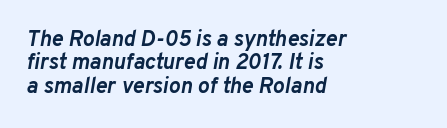
The image shows 22 px bold type, italic (leaning right); set left-aligned, tight line spacing (1.06x), normal letter spacing, not underlined.
